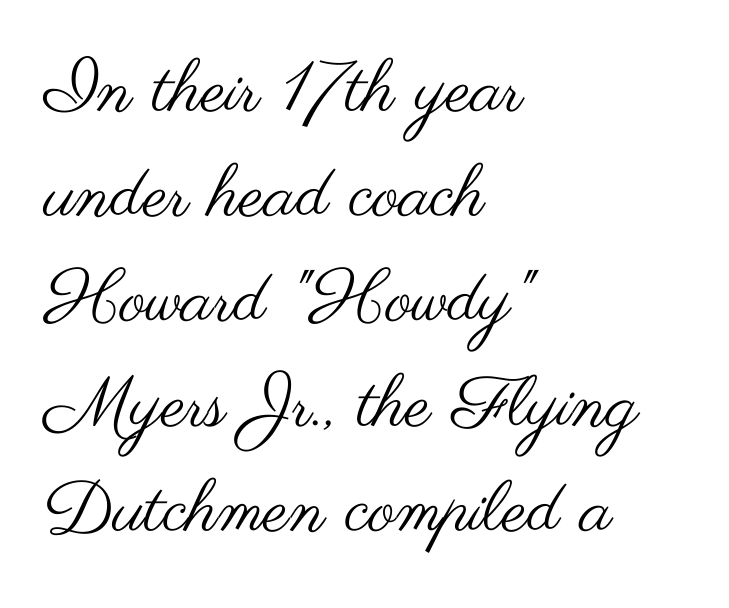
The image shows 71 px regular-weight, wide sans-serif type; set left-aligned, normal line spacing (1.48x), normal letter spacing, not underlined; medium stroke contrast and a small x-height.
